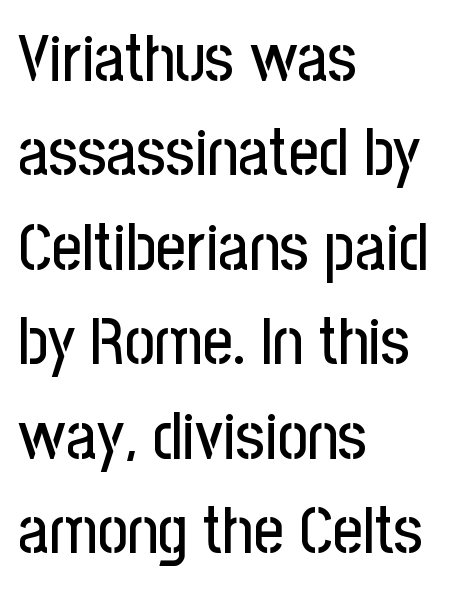
The image shows 66 px condensed sans-serif type, upright; set left-aligned, normal line spacing (1.43x), normal letter spacing, not underlined; low stroke contrast and a medium x-height.
